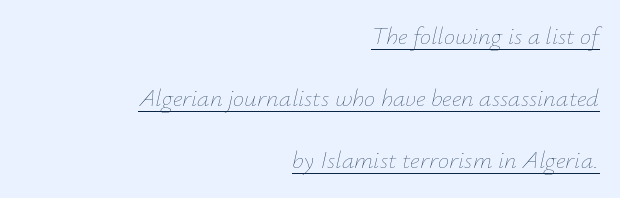
The image shows 25 px text type, italic (leaning right); set right-aligned, loose line spacing (2.49x), normal letter spacing, underlined.
